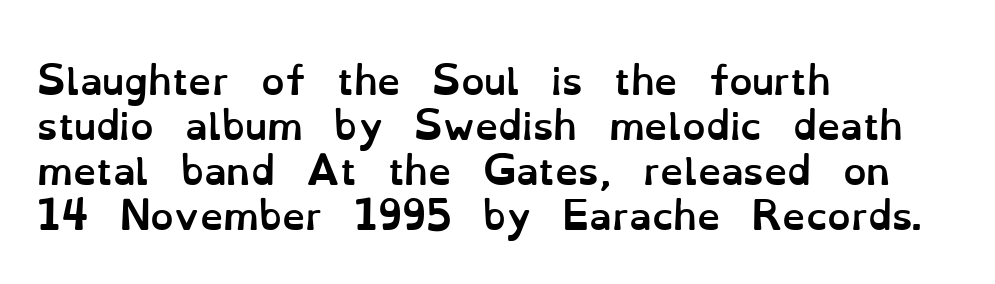
The image shows 37 px semibold type, upright; set left-aligned, line spacing 1.22x, normal letter spacing, not underlined; low stroke contrast and a small x-height.
